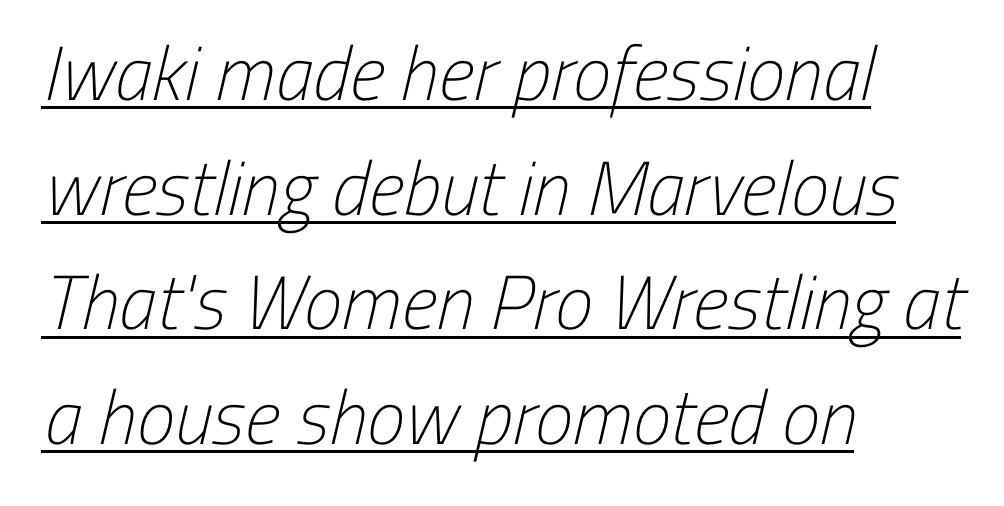
Is this a fixed-width face? No — the glyphs have proportional, varying widths. Stroke mass is kept to a normal reading level or below. Each letter's strokes conclude bluntly, with no projecting serifs. The specimen includes a rule beneath the text block's lines.
